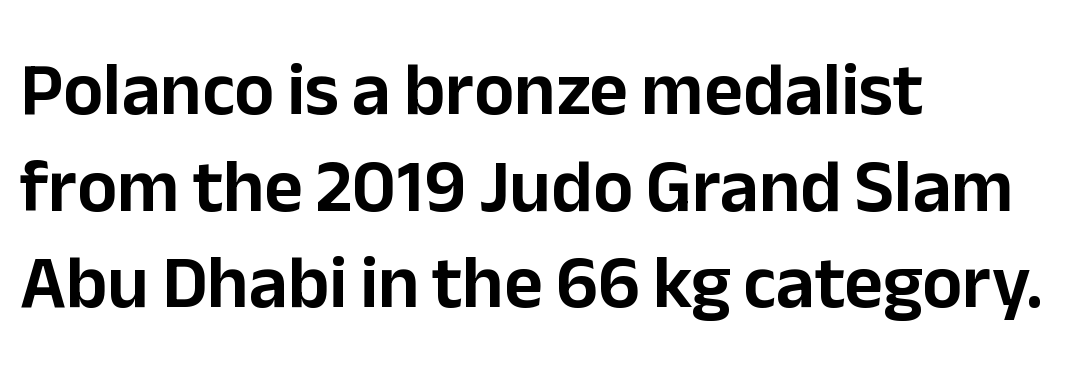
The image shows 75 px sans-serif type, upright; set left-aligned, normal line spacing (1.29x), normal letter spacing, not underlined; low stroke contrast and a medium x-height.
